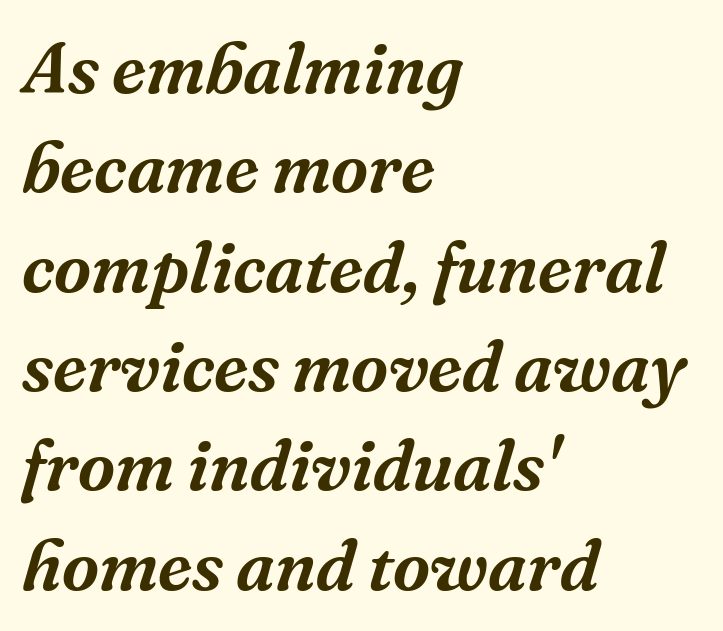
The image shows 72 px serif type, italic (leaning right); set left-aligned, normal line spacing (1.38x), normal letter spacing, not underlined; medium stroke contrast and a medium x-height.
